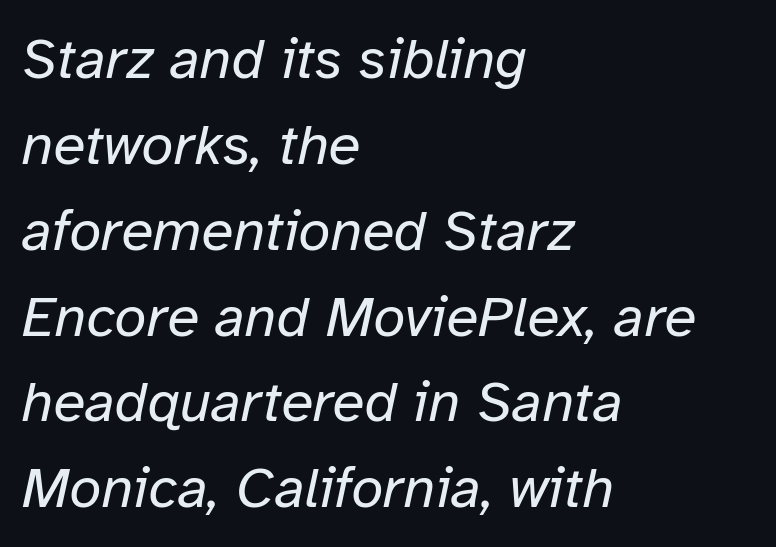
Observe the lean: these are italic letterforms. A typesetter would call this proportional, since set widths differ per character. Baseline-to-baseline distance is the conventional proportion of letter height. The font sits on the lighter half of the weight spectrum, regular included. Students, note that the glyphs here touch the page at normal intervals.
